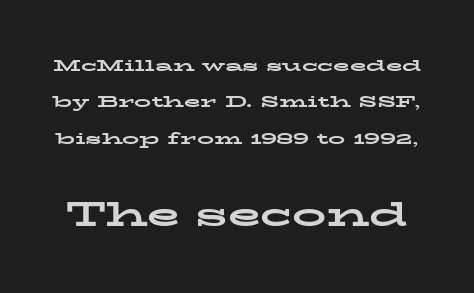
{"serif": "yes", "italic": "no", "bold": "yes", "weight": "bold", "width": "wide", "stroke_contrast": "low", "x_height": "medium", "monospaced": "no", "underline": "no", "line_spacing": "loose", "line_spacing_ratio": 2.14, "letter_spacing": "normal", "letter_spacing_em": 0.0, "larger_block": "second", "size_ratio": 2.0, "glyph_px": 34}
